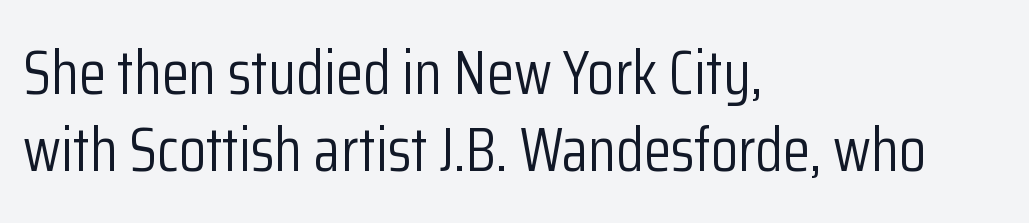
The line-height multiplier appears to be the usual default. Proportional: the letters do not fall into vertical columns. Type without underlining. Italic: no, the glyphs are upright roman. Serif or sans? Sans — the stroke terminals are bare. Left-aligned paragraph, ragged on the right.
